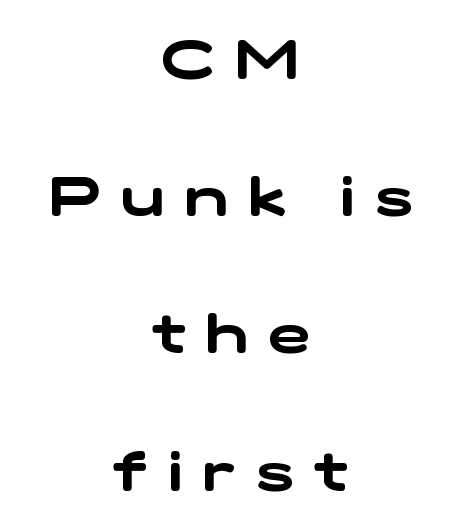
Are there feet on the stems? There aren't — it's a sans. Letter spacing: wide. This block would shrink considerably if given ordinary leading; it's expanded now. Quick note: underline off. Teacher's note: observe the equal gaps on both sides — that is centered alignment. Here the designer chose a conventional face with non-uniform glyph widths.
